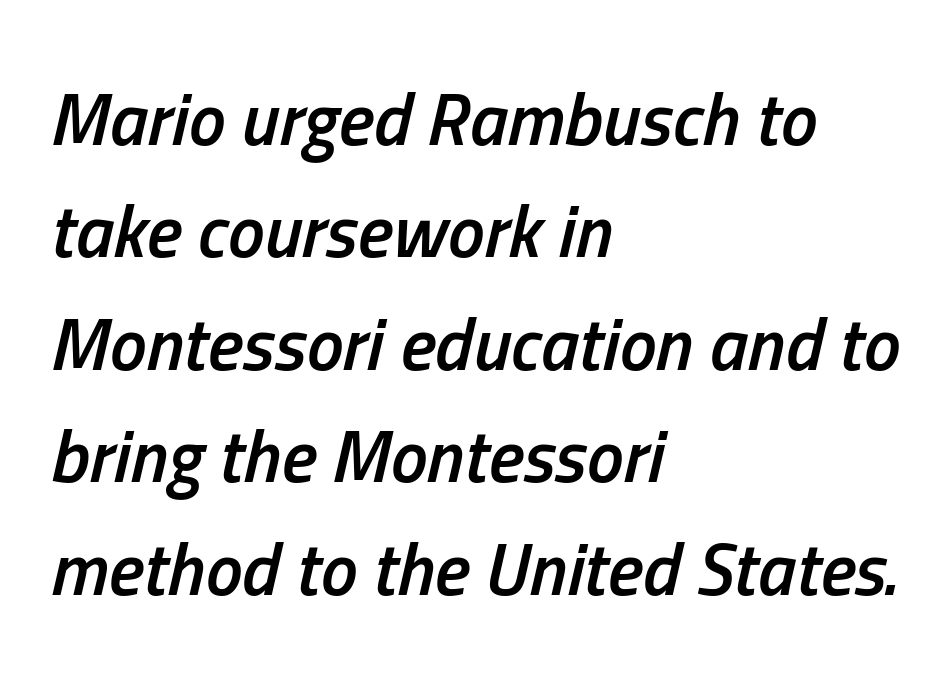
Q: Is the text bold? A: Semi-bold.
Q: Is the text italic (slanted)? A: Yes, it leans right by about 13 degrees.
Q: Is the text underlined? A: No.
Q: How is the paragraph aligned? A: Left-aligned.
Q: Is the spacing between letters normal or unusually wide? A: Normal.
Q: Is the spacing between lines tight, normal or loose? A: Normal.
Q: Width (condensed, normal, or wide)? A: Condensed.
Q: Stroke contrast? A: Low.
Q: x-height? A: Medium.
Q: Monospaced? A: No.
